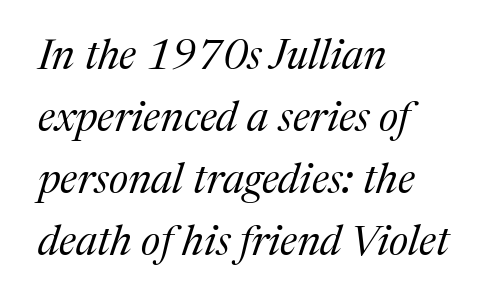
The image shows 42 px regular-weight serif type, italic (leaning right); set left-aligned, normal line spacing (1.48x), normal letter spacing, not underlined; medium stroke contrast and a medium x-height.
